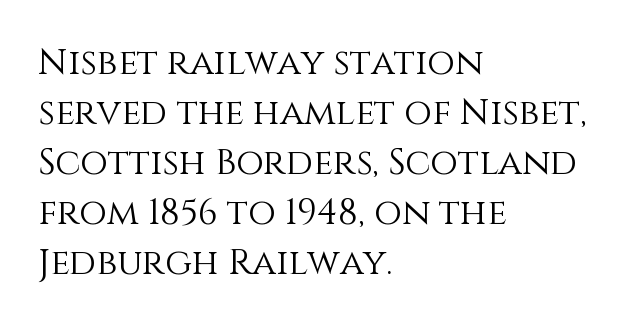
The font sits on the lighter half of the weight spectrum, regular included. Vertical strokes here are truly vertical. Students, note that the glyphs here touch the page at normal intervals. The letters advance in unequal steps, a hallmark of proportional type. The glyphs are unaccompanied by any horizontal stroke below them.
